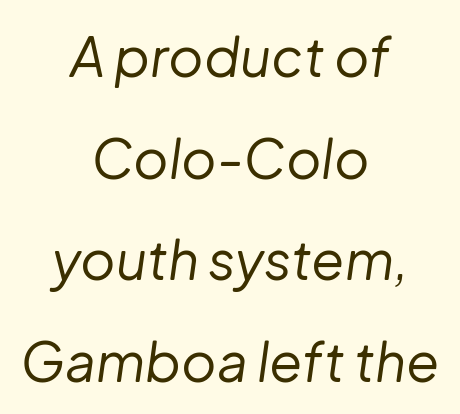
{"italic": "yes", "lean": "right", "slant_degrees": 8, "bold": "no", "weight": "regular", "width": "normal", "stroke_contrast": "low", "x_height": "medium", "monospaced": "no", "underline": "no", "align": "center", "line_spacing_ratio": 1.88, "letter_spacing": "normal", "letter_spacing_em": 0.0, "glyph_px": 54}
